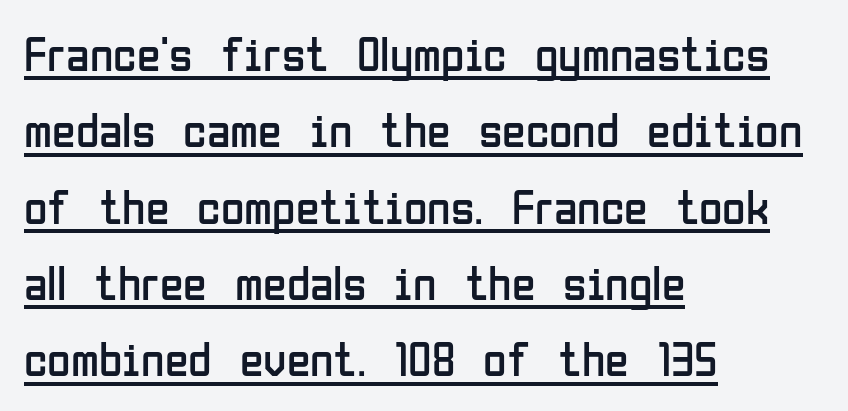
Q: Is the text bold? A: No.
Q: Is the text italic (slanted)? A: No, it is upright.
Q: Is the typeface a serif or a sans-serif typeface? A: Sans-serif.
Q: Is the text underlined? A: Yes.
Q: How is the paragraph aligned? A: Left-aligned.
Q: Is the spacing between letters normal or unusually wide? A: Normal.
Q: Is the spacing between lines tight, normal or loose? A: Normal.
Q: Width (condensed, normal, or wide)? A: Condensed.
Q: Stroke contrast? A: Low.
Q: x-height? A: Medium.
Q: Monospaced? A: No.
